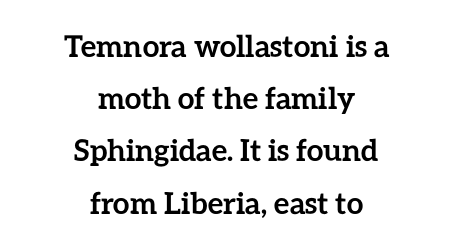
Designer's note — italics off, roman on. Emphasis by weight is at full strength: bold. This sample is center-justified, so both line endings float freely. The space beneath each line is pristine and unruled.
